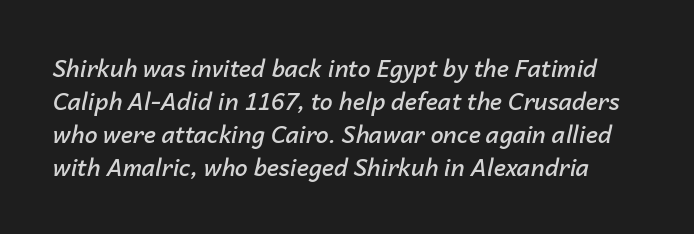
{"italic": "yes", "lean": "right", "slant_degrees": 14, "bold": "semi", "underline": "no", "line_spacing": "normal", "line_spacing_ratio": 1.43, "letter_spacing": "normal", "letter_spacing_em": 0.0, "glyph_px": 23}
